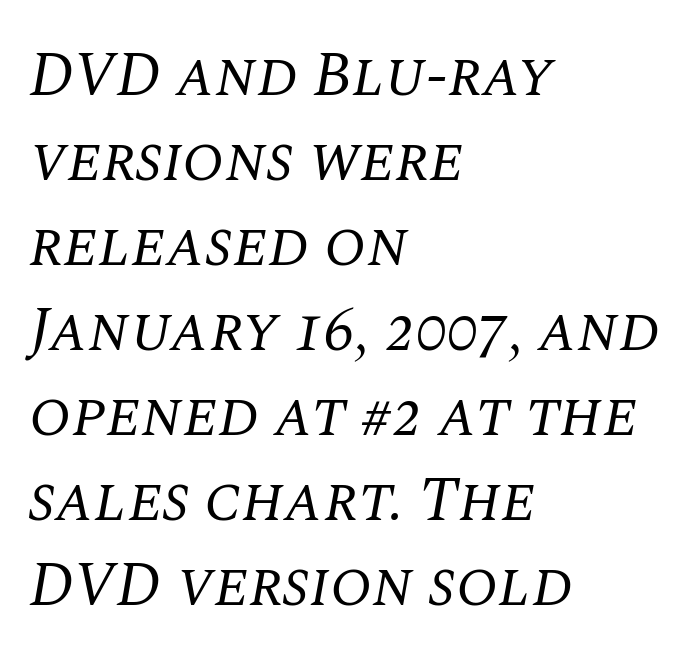
The image shows 62 px regular-weight serif type, italic (leaning right); set left-aligned, normal line spacing (1.37x), normal letter spacing, not underlined; medium stroke contrast and a large x-height.
